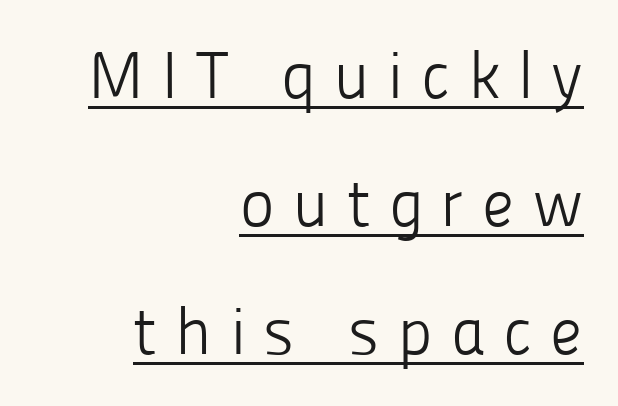
Q: Is the text bold? A: No.
Q: Is the text italic (slanted)? A: No, it is upright.
Q: Is the typeface a serif or a sans-serif typeface? A: Sans-serif.
Q: Is the text underlined? A: Yes.
Q: How is the paragraph aligned? A: Right-aligned.
Q: Is the spacing between letters normal or unusually wide? A: Unusually wide.
Q: Is the spacing between lines tight, normal or loose? A: Loose.
Q: Width (condensed, normal, or wide)? A: Normal.
Q: Stroke contrast? A: Low.
Q: x-height? A: Medium.
Q: Monospaced? A: No.
